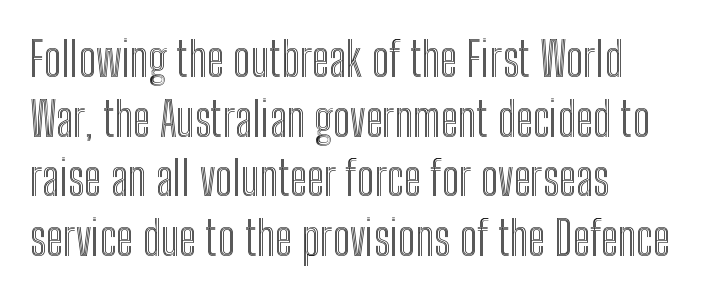
Proportional: the letters do not fall into vertical columns. Descender tails drop into unmarked territory. Every stem runs plumb, perpendicular to the baseline. Quick note: interline space is typical. Nothing unusual about the tracking: characters are spaced as the font intends. This sample is left-justified, so line endings fall wherever the words run out.
